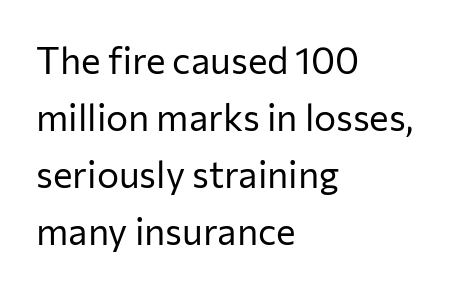
Q: Is the text bold? A: No.
Q: Is the text italic (slanted)? A: No, it is upright.
Q: Is the typeface a serif or a sans-serif typeface? A: Sans-serif.
Q: Is the text underlined? A: No.
Q: How is the paragraph aligned? A: Left-aligned.
Q: Is the spacing between letters normal or unusually wide? A: Normal.
Q: Is the spacing between lines tight, normal or loose? A: Normal.
Q: Width (condensed, normal, or wide)? A: Normal.
Q: Stroke contrast? A: Low.
Q: x-height? A: Medium.
Q: Monospaced? A: No.
